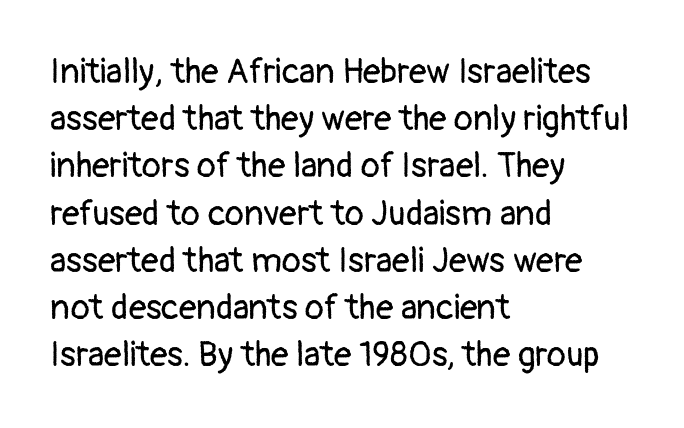
Q: Is the text bold? A: No.
Q: Is the text italic (slanted)? A: No, it is upright.
Q: Is the typeface a serif or a sans-serif typeface? A: Sans-serif.
Q: Is the text underlined? A: No.
Q: How is the paragraph aligned? A: Left-aligned.
Q: Is the spacing between letters normal or unusually wide? A: Normal.
Q: Is the spacing between lines tight, normal or loose? A: Normal.
Q: Width (condensed, normal, or wide)? A: Normal.
Q: Stroke contrast? A: Low.
Q: x-height? A: Medium.
Q: Monospaced? A: No.
